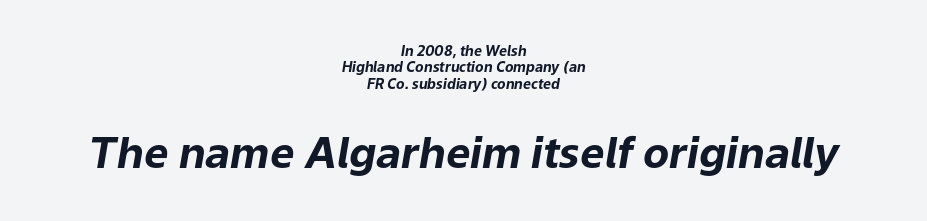
Underline: absent. Plenty of ink on the page — the face is bold. Designer's note — italics engaged. The text block is weighted toward neither margin, spreading evenly from the middle. Each letter keeps its own natural width here, so spacing adapts to shape.
